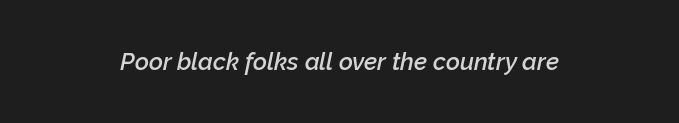
Q: Is the text bold? A: Semi-bold.
Q: Is the text italic (slanted)? A: Yes, it leans right by about 12 degrees.
Q: Is the text underlined? A: No.
Q: How is the paragraph aligned? A: Centered.
Q: Is the spacing between letters normal or unusually wide? A: Normal.
